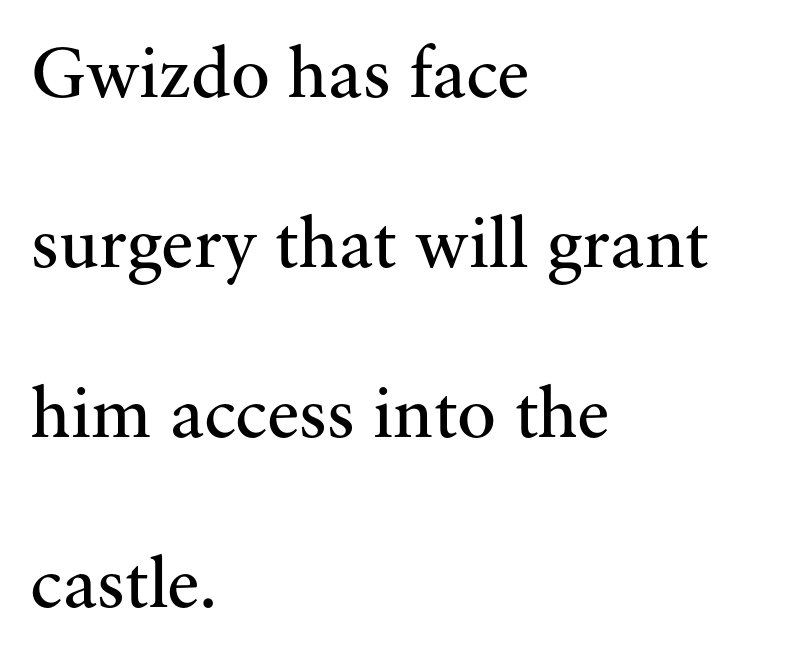
The image shows 73 px regular-weight serif type, upright; set left-aligned, loose line spacing (2.33x), normal letter spacing, not underlined; medium stroke contrast and a small x-height.
